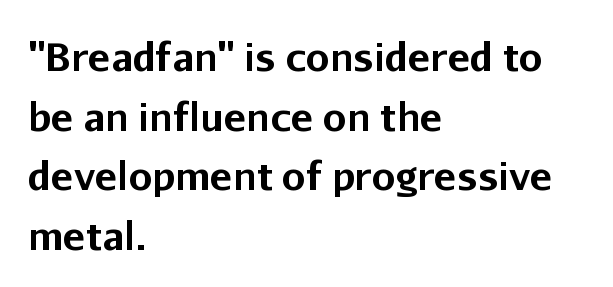
The image shows 38 px bold sans-serif type, upright; set left-aligned, normal line spacing (1.57x), normal letter spacing, not underlined; low stroke contrast and a medium x-height.
